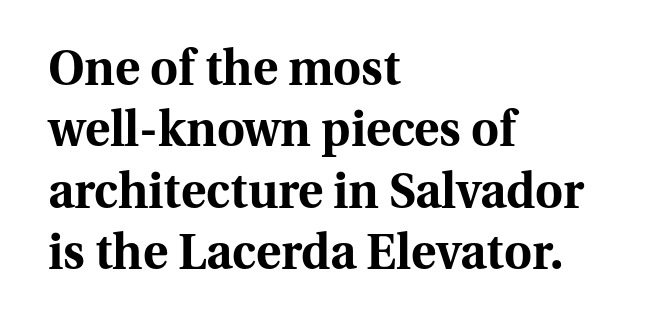
{"serif": "yes", "italic": "no", "bold": "yes", "weight": "bold", "width": "normal", "stroke_contrast": "medium", "x_height": "medium", "monospaced": "no", "underline": "no", "align": "left", "line_spacing": "normal", "line_spacing_ratio": 1.28, "letter_spacing": "normal", "letter_spacing_em": 0.0, "glyph_px": 48}
